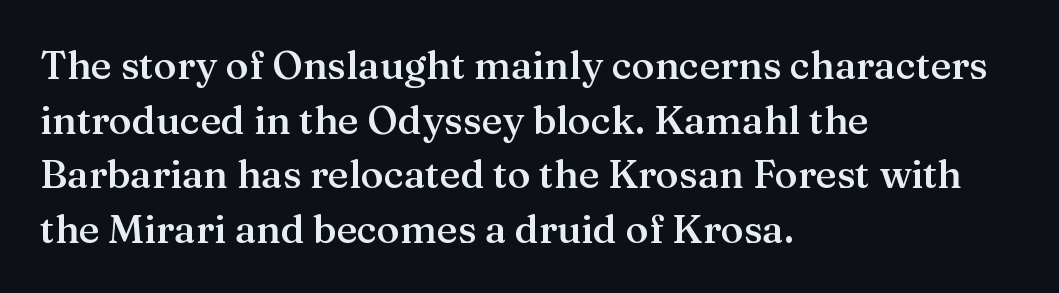
Q: Is the text bold? A: Semi-bold.
Q: Is the text italic (slanted)? A: No, it is upright.
Q: Is the typeface a serif or a sans-serif typeface? A: Serif.
Q: Is the text underlined? A: No.
Q: How is the paragraph aligned? A: Left-aligned.
Q: Is the spacing between letters normal or unusually wide? A: Normal.
Q: Is the spacing between lines tight, normal or loose? A: Normal.
Q: Width (condensed, normal, or wide)? A: Normal.
Q: Stroke contrast? A: Medium.
Q: x-height? A: Medium.
Q: Monospaced? A: No.
